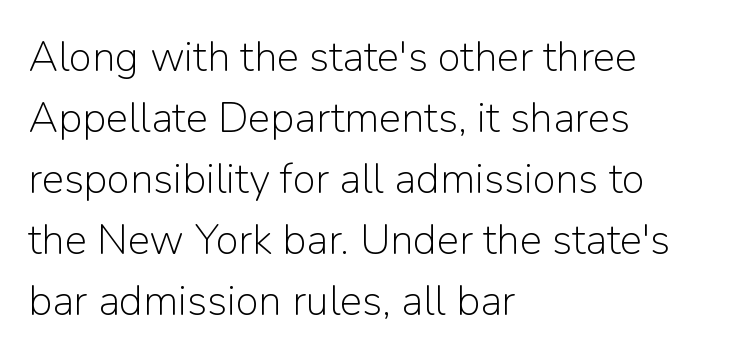
The image shows 42 px light sans-serif type, upright; set left-aligned, normal line spacing (1.45x), normal letter spacing, not underlined; low stroke contrast and a medium x-height.
